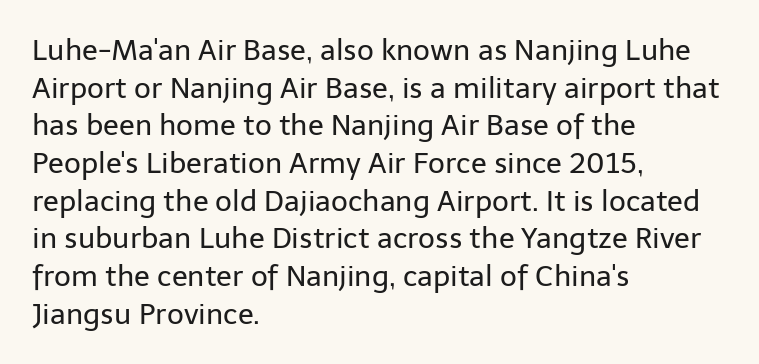
Q: Is the text bold? A: No.
Q: Is the text italic (slanted)? A: No, it is upright.
Q: Is the typeface a serif or a sans-serif typeface? A: Sans-serif.
Q: Is the text underlined? A: No.
Q: How is the paragraph aligned? A: Left-aligned.
Q: Is the spacing between letters normal or unusually wide? A: Normal.
Q: Is the spacing between lines tight, normal or loose? A: Normal.
Q: Width (condensed, normal, or wide)? A: Normal.
Q: Stroke contrast? A: Low.
Q: x-height? A: Medium.
Q: Monospaced? A: No.
